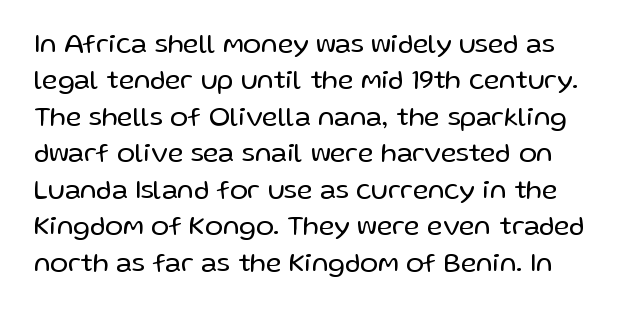
The image shows 27 px text type, upright; set normal line spacing (1.35x), normal letter spacing, not underlined.
